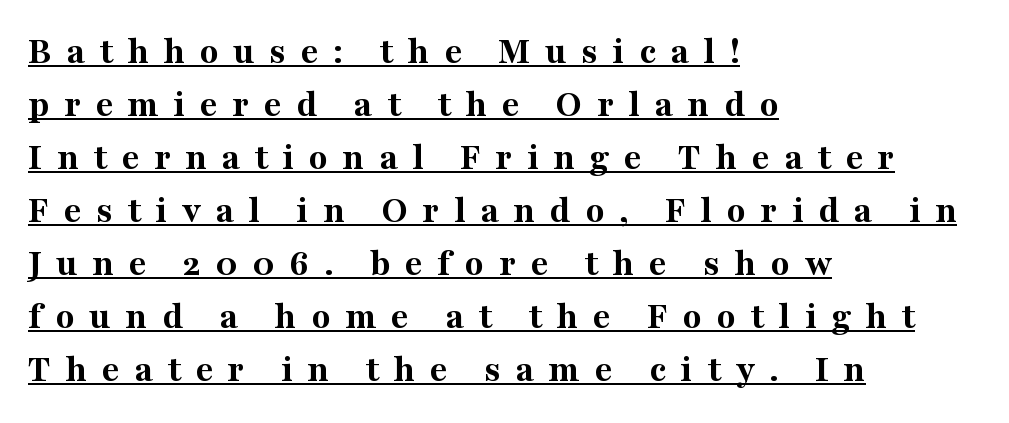
Q: Is the text bold? A: Yes.
Q: Is the text italic (slanted)? A: No, it is upright.
Q: Is the typeface a serif or a sans-serif typeface? A: Serif.
Q: Is the text underlined? A: Yes.
Q: How is the paragraph aligned? A: Left-aligned.
Q: Is the spacing between letters normal or unusually wide? A: Unusually wide.
Q: Is the spacing between lines tight, normal or loose? A: Normal.
Q: Width (condensed, normal, or wide)? A: Normal.
Q: Stroke contrast? A: Medium.
Q: x-height? A: Medium.
Q: Monospaced? A: No.
